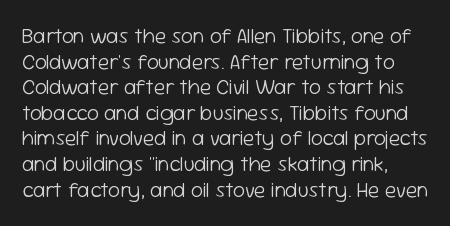
The image shows 21 px text type, upright; set line spacing 1.22x, normal letter spacing, not underlined.
